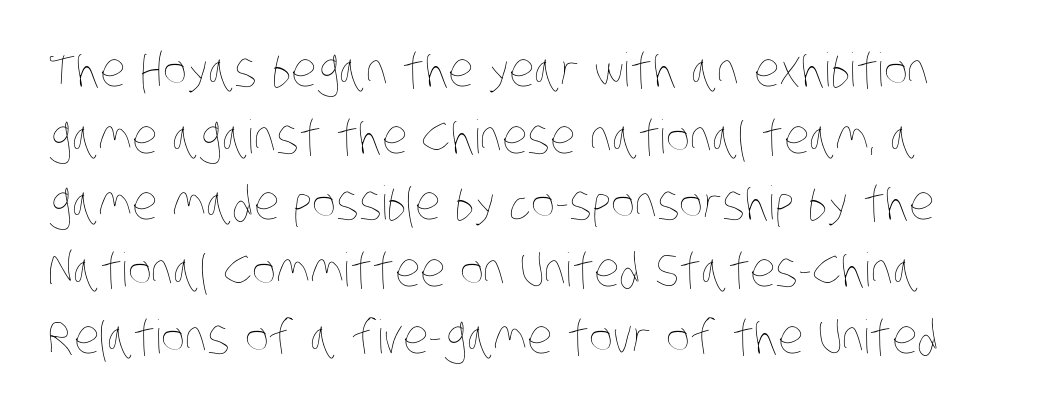
Q: Is the text bold? A: No.
Q: Is the text underlined? A: No.
Q: Is the spacing between letters normal or unusually wide? A: Normal.
Q: Is the spacing between lines tight, normal or loose? A: Normal.
Q: Width (condensed, normal, or wide)? A: Condensed.
Q: Stroke contrast? A: Low.
Q: x-height? A: Large.
Q: Monospaced? A: No.
